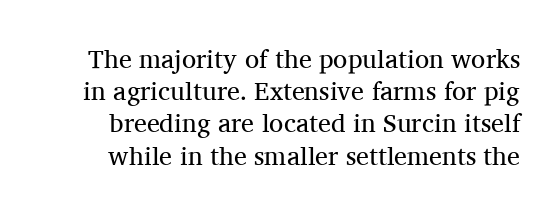
{"italic": "no", "bold": "no", "underline": "no", "line_spacing_ratio": 1.24, "letter_spacing": "normal", "letter_spacing_em": 0.0, "glyph_px": 26}
